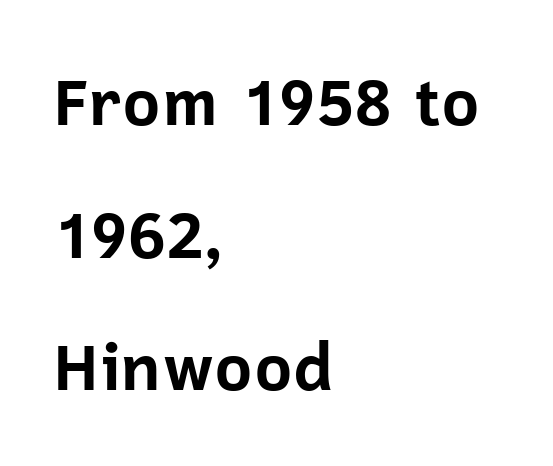
Q: Is the text bold? A: Yes.
Q: Is the text italic (slanted)? A: No, it is upright.
Q: Is the typeface a serif or a sans-serif typeface? A: Sans-serif.
Q: Is the text underlined? A: No.
Q: How is the paragraph aligned? A: Left-aligned.
Q: Is the spacing between letters normal or unusually wide? A: Normal.
Q: Is the spacing between lines tight, normal or loose? A: Loose.
Q: Width (condensed, normal, or wide)? A: Normal.
Q: Stroke contrast? A: Low.
Q: x-height? A: Medium.
Q: Monospaced? A: No.
